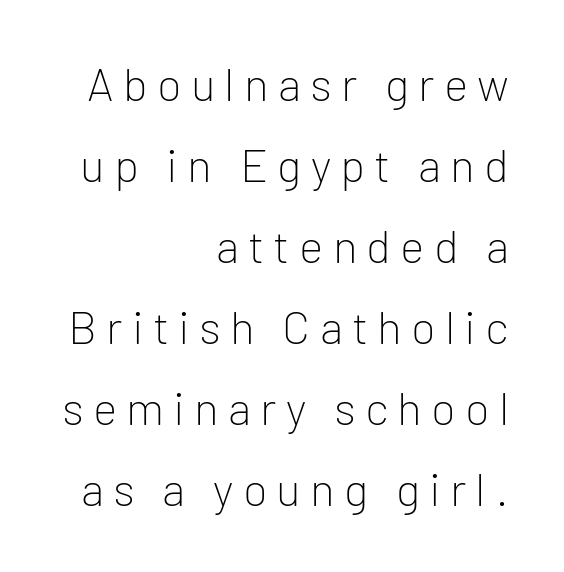
The image shows 46 px light sans-serif type, upright; set right-aligned, line spacing 1.76x, unusually wide letter spacing (+0.2 em), not underlined; low stroke contrast and a medium x-height.
